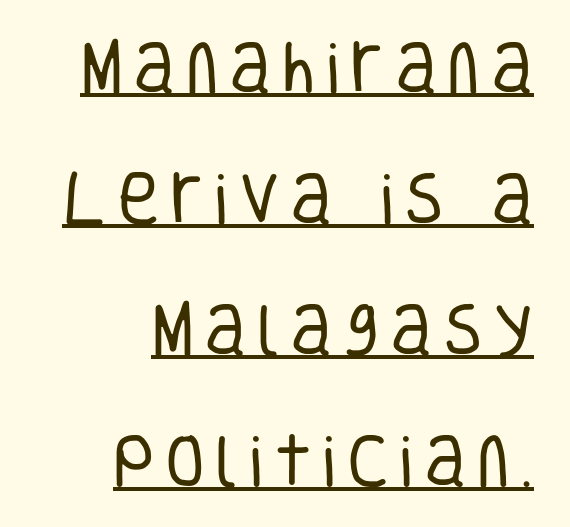
{"serif": "no", "italic": "no", "bold": "no", "weight": "regular", "width": "condensed", "stroke_contrast": "low", "x_height": "large", "monospaced": "no", "underline": "yes", "align": "right", "line_spacing": "loose", "line_spacing_ratio": 2.26, "glyph_px": 58}
